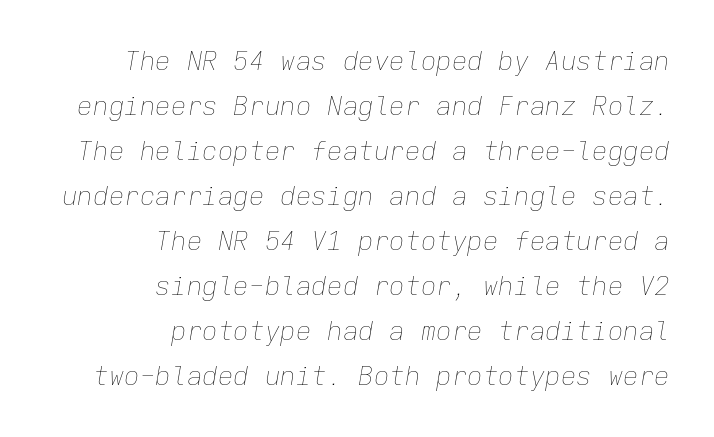
The setting favours the right margin, as signatures and pull-quotes sometimes do. This sample uses an oblique cut, with every glyph tilted off the vertical. Between one letter and the next there's only the usual sliver of space. Glance below the letters and you will spot only blank space. Stems here are at most as thick as an everyday book face.
